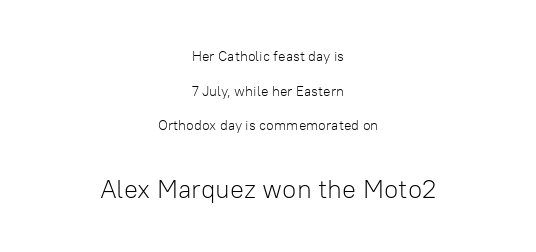
Q: Is the text bold? A: No.
Q: Is the text italic (slanted)? A: No, it is upright.
Q: Is the text underlined? A: No.
Q: How is the paragraph aligned? A: Centered.
Q: Is the spacing between letters normal or unusually wide? A: Normal.
Q: Is the spacing between lines tight, normal or loose? A: Loose.
Q: Which block of text is set in a larger size, the first (top) or the second (bottom)? A: The second (bottom) one.
